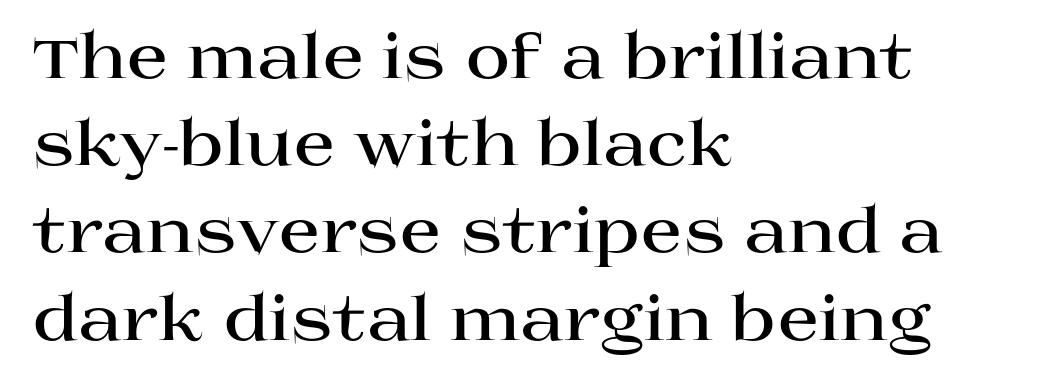
{"serif": "yes", "italic": "no", "bold": "yes", "weight": "bold", "width": "wide", "stroke_contrast": "high", "x_height": "large", "monospaced": "no", "underline": "no", "align": "left", "line_spacing": "normal", "line_spacing_ratio": 1.43, "letter_spacing": "normal", "letter_spacing_em": 0.0, "glyph_px": 61}
